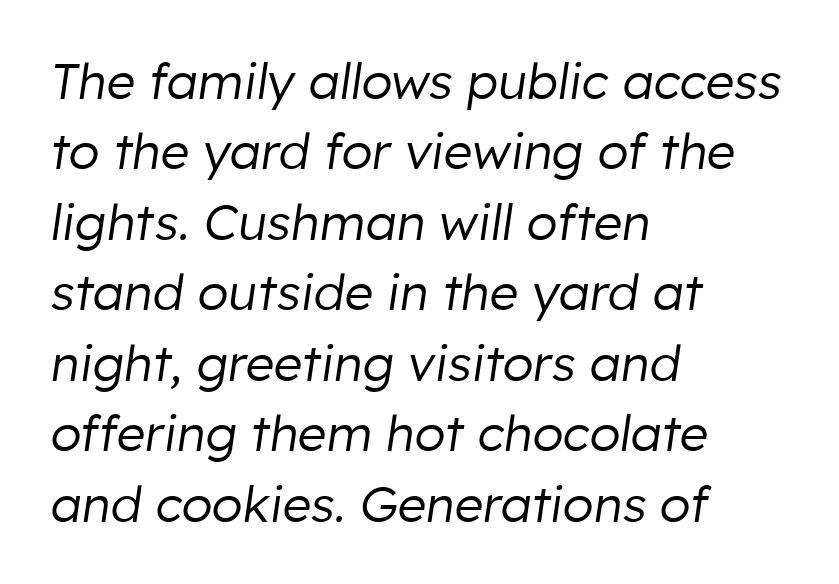
The image shows 50 px regular-weight type, italic (leaning right); set left-aligned, normal line spacing (1.41x), normal letter spacing, not underlined; low stroke contrast and a medium x-height.
